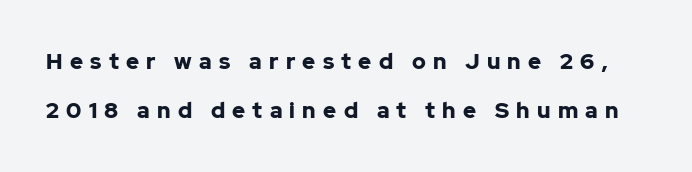
Q: Is the text bold? A: Yes.
Q: Is the text italic (slanted)? A: No, it is upright.
Q: Is the text underlined? A: No.
Q: Is the spacing between letters normal or unusually wide? A: Unusually wide.
Q: Is the spacing between lines tight, normal or loose? A: Loose.
